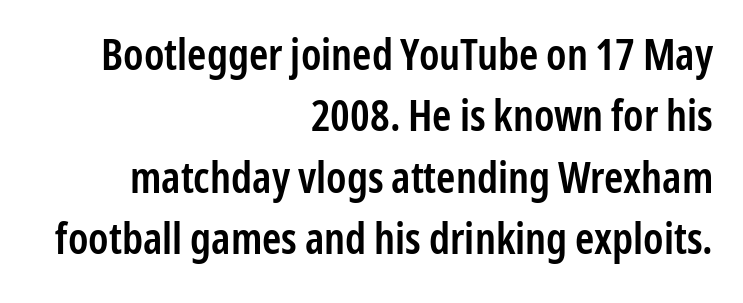
Q: Is the text bold? A: Semi-bold.
Q: Is the text italic (slanted)? A: No, it is upright.
Q: Is the typeface a serif or a sans-serif typeface? A: Sans-serif.
Q: Is the text underlined? A: No.
Q: How is the paragraph aligned? A: Right-aligned.
Q: Is the spacing between letters normal or unusually wide? A: Normal.
Q: Is the spacing between lines tight, normal or loose? A: Normal.
Q: Width (condensed, normal, or wide)? A: Condensed.
Q: Stroke contrast? A: Low.
Q: x-height? A: Medium.
Q: Monospaced? A: No.
